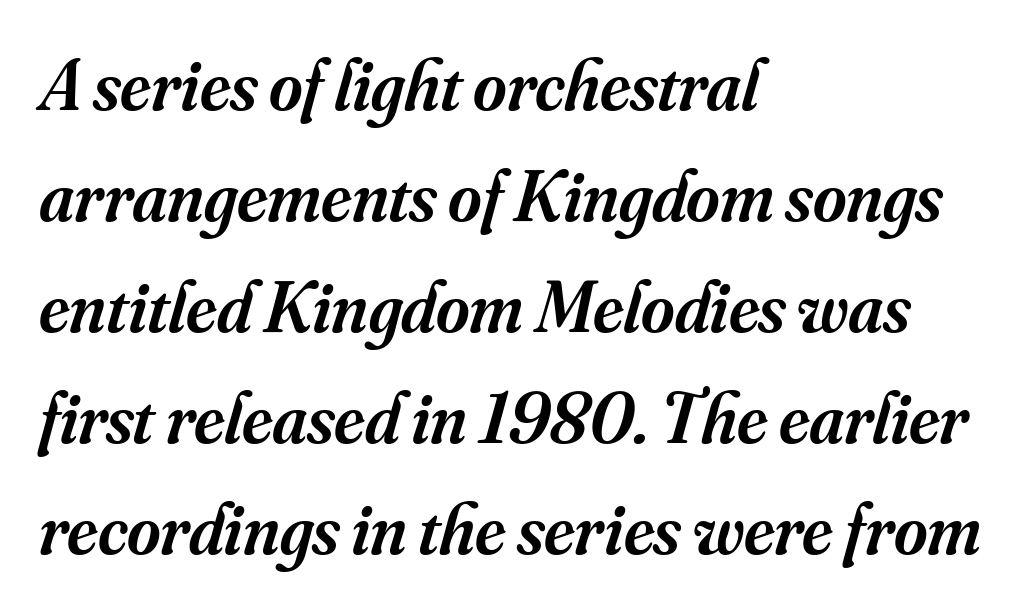
To sum up the face: it has serifs. Unmarked baselines from the first word to the last. If you drew a line through each stem, it would be angled. Notice how descenders clear the ascenders below comfortably — that's standard leading. A semibold gives these letters moderate extra thickness, short of bold.
